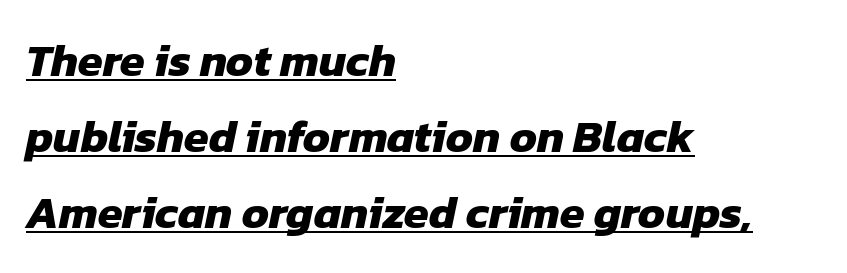
Q: Is the text bold? A: Yes.
Q: Is the typeface a serif or a sans-serif typeface? A: Sans-serif.
Q: Is the text underlined? A: Yes.
Q: How is the paragraph aligned? A: Left-aligned.
Q: Is the spacing between letters normal or unusually wide? A: Normal.
Q: Is the spacing between lines tight, normal or loose? A: Normal.
Q: Width (condensed, normal, or wide)? A: Normal.
Q: Stroke contrast? A: Low.
Q: x-height? A: Medium.
Q: Monospaced? A: No.
